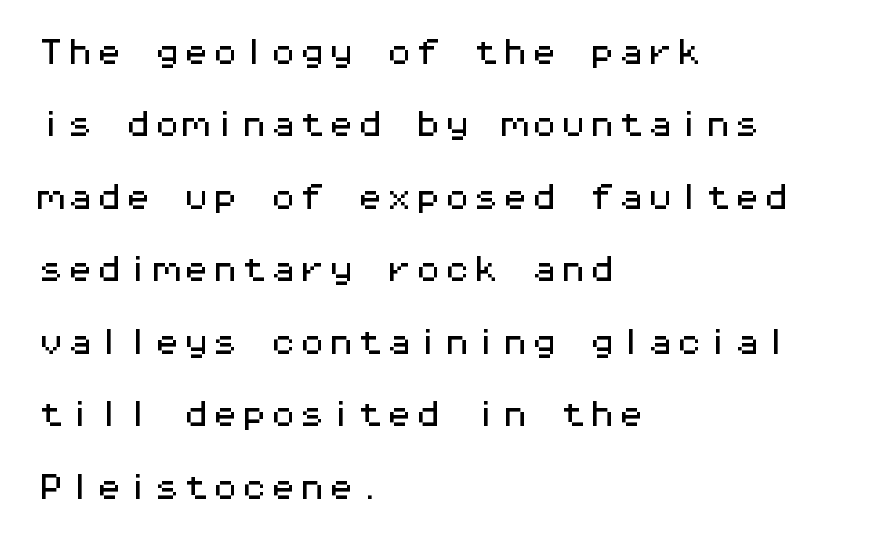
Q: Is the text italic (slanted)? A: No, it is upright.
Q: Is the typeface a serif or a sans-serif typeface? A: Sans-serif.
Q: Is the text underlined? A: No.
Q: How is the paragraph aligned? A: Left-aligned.
Q: Is the spacing between letters normal or unusually wide? A: Normal.
Q: Is the spacing between lines tight, normal or loose? A: Loose.
Q: Width (condensed, normal, or wide)? A: Wide.
Q: Stroke contrast? A: Medium.
Q: x-height? A: Medium.
Q: Monospaced? A: Yes.
